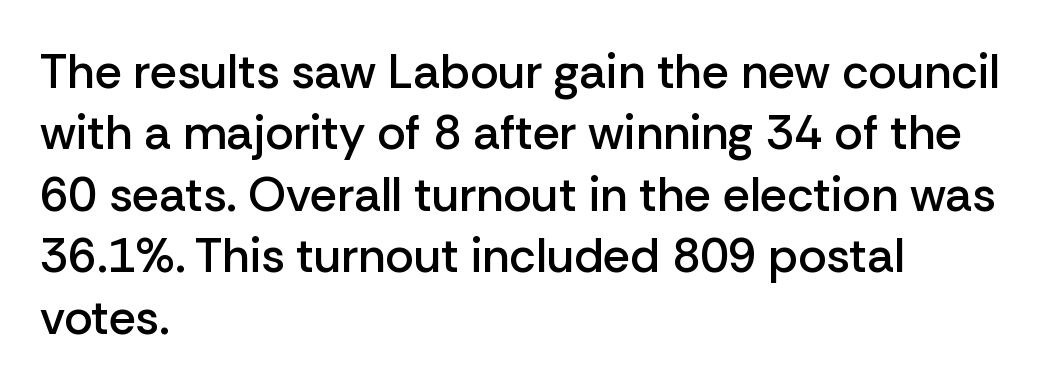
{"serif": "no", "italic": "no", "bold": "semi", "weight": "semibold", "width": "normal", "stroke_contrast": "low", "x_height": "medium", "monospaced": "no", "underline": "no", "align": "left", "line_spacing": "normal", "line_spacing_ratio": 1.28, "letter_spacing": "normal", "letter_spacing_em": 0.0, "glyph_px": 48}
